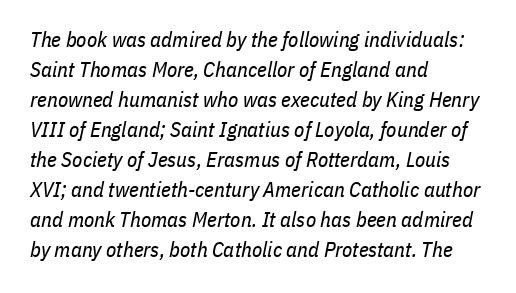
{"italic": "yes", "lean": "right", "slant_degrees": 11, "bold": "no", "underline": "no", "align": "left", "line_spacing": "normal", "line_spacing_ratio": 1.43, "letter_spacing": "normal", "letter_spacing_em": 0.0, "glyph_px": 21}
